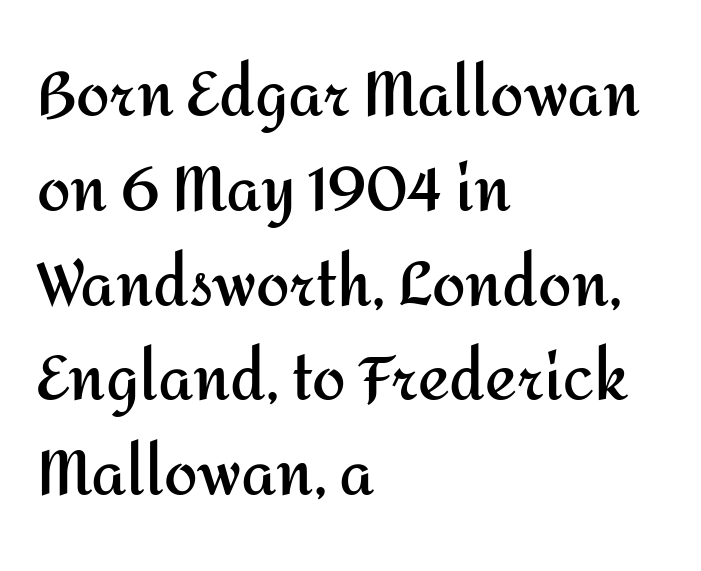
Every stem runs plumb, perpendicular to the baseline. How heavy is the stroke? Heavy — this is a bold. A classic flush-left, rag-right setting is used for this passage. Interline gaps are of average width in this sample. Words float on clear page, feet unadorned.
